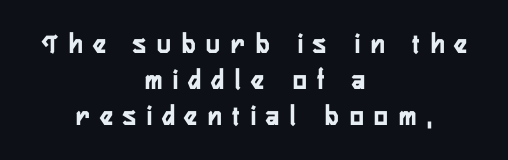
Q: Is the text italic (slanted)? A: No, it is upright.
Q: Is the typeface a serif or a sans-serif typeface? A: Sans-serif.
Q: Is the text underlined? A: No.
Q: How is the paragraph aligned? A: Centered.
Q: Is the spacing between letters normal or unusually wide? A: Unusually wide.
Q: Width (condensed, normal, or wide)? A: Condensed.
Q: Stroke contrast? A: Low.
Q: x-height? A: Medium.
Q: Monospaced? A: No.
